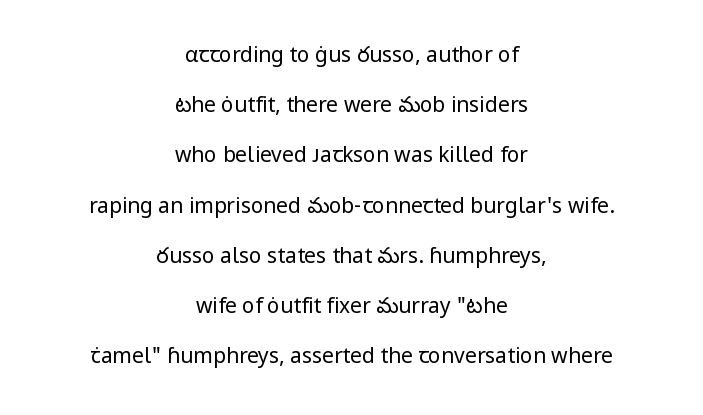
No chunkiness to these letters — they're not bold. The compositor balanced each line on the midline. The tracking reads as untouched default to a designer's eye. The designer dialed line spacing up above the default. Glance below the letters and you will spot only blank space. The font's upright variant was chosen for this text.
